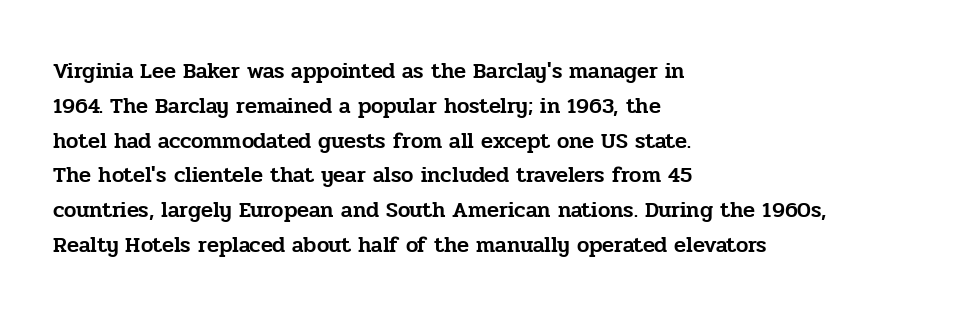
The letters stand straight up with perfectly vertical stems. The strip under each line holds only bare page. Each new line begins a customary step beneath the previous one. Inter-character spacing is left at the font's built-in metrics. The paragraph shown leans on its left margin.
